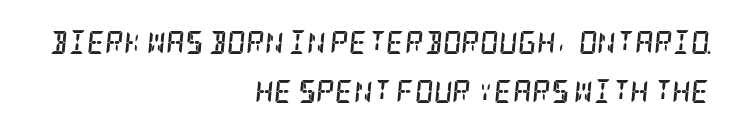
{"italic": "yes", "lean": "right", "slant_degrees": 5, "bold": "yes", "underline": "no", "align": "right", "line_spacing": "loose", "line_spacing_ratio": 2.12, "letter_spacing": "normal", "letter_spacing_em": 0.0, "glyph_px": 23}
